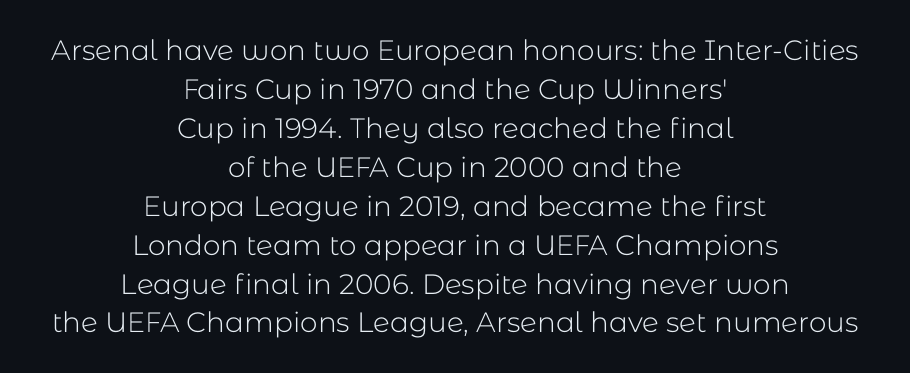
The lines are quadded center. Heaviness? Minimal to ordinary, like unemphasized prose. There is no visible air inserted between adjacent glyphs. The letters stand straight up with perfectly vertical stems. I'd call this a sans setting — the letters go barefoot. The face used here is proportionally spaced, like ordinary book or web type.
